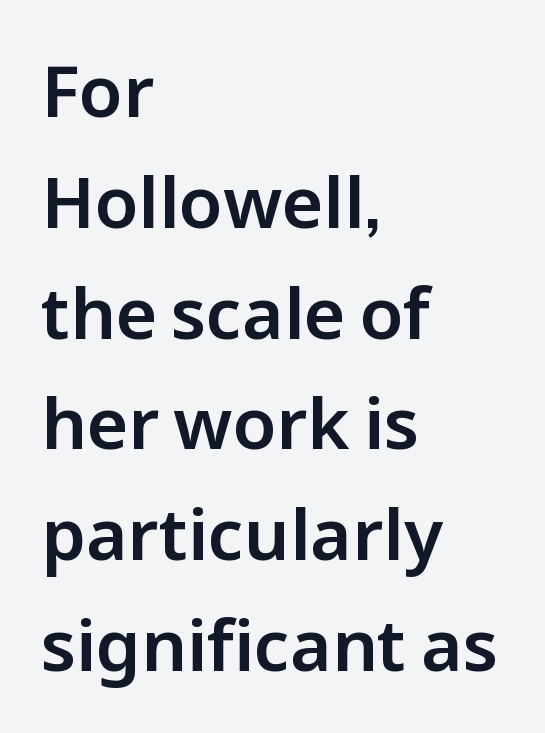
The image shows 71 px sans-serif type, upright; set left-aligned, normal line spacing (1.56x), normal letter spacing, not underlined; low stroke contrast and a medium x-height.
